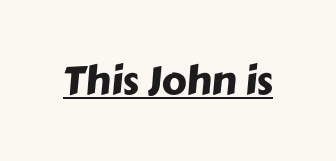
{"serif": "no", "width": "normal", "stroke_contrast": "low", "x_height": "medium", "monospaced": "no", "underline": "yes", "letter_spacing": "normal", "letter_spacing_em": 0.0, "glyph_px": 39}
